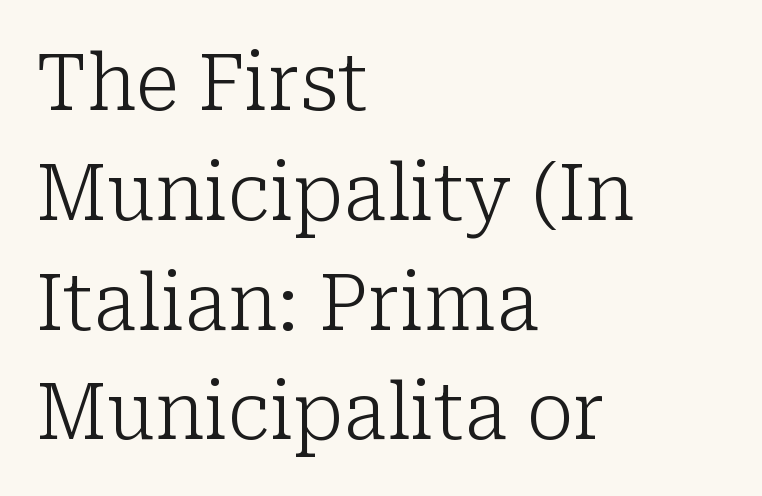
Q: Is the text bold? A: No.
Q: Is the text italic (slanted)? A: No, it is upright.
Q: Is the typeface a serif or a sans-serif typeface? A: Serif.
Q: Is the text underlined? A: No.
Q: How is the paragraph aligned? A: Left-aligned.
Q: Is the spacing between letters normal or unusually wide? A: Normal.
Q: Is the spacing between lines tight, normal or loose? A: Normal.
Q: Width (condensed, normal, or wide)? A: Normal.
Q: Stroke contrast? A: Low.
Q: x-height? A: Medium.
Q: Monospaced? A: No.
